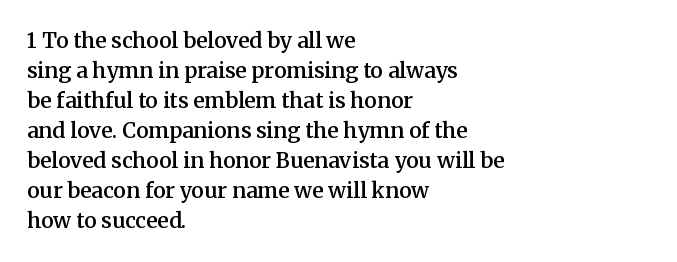
{"italic": "no", "bold": "semi", "underline": "no", "align": "left", "line_spacing": "normal", "line_spacing_ratio": 1.43, "letter_spacing": "normal", "letter_spacing_em": 0.0, "glyph_px": 21}
